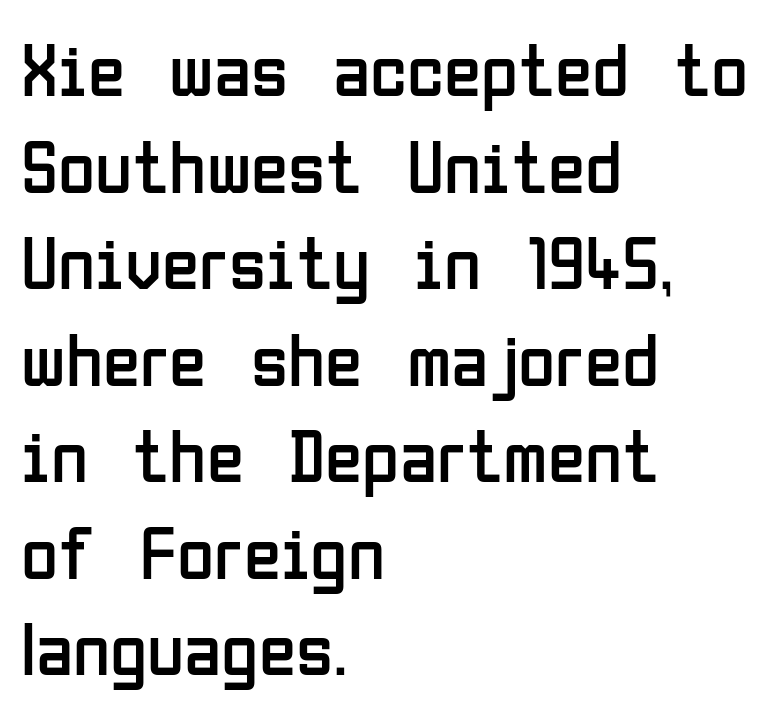
The image shows 76 px regular-weight, condensed sans-serif type, upright; set left-aligned, normal line spacing (1.27x), normal letter spacing, not underlined; low stroke contrast and a medium x-height.
